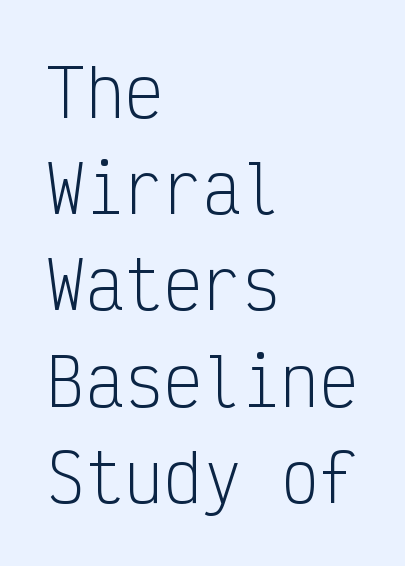
Q: Is the text bold? A: No.
Q: Is the text italic (slanted)? A: No, it is upright.
Q: Is the typeface a serif or a sans-serif typeface? A: Sans-serif.
Q: Is the text underlined? A: No.
Q: How is the paragraph aligned? A: Left-aligned.
Q: Is the spacing between letters normal or unusually wide? A: Normal.
Q: Is the spacing between lines tight, normal or loose? A: Normal.
Q: Width (condensed, normal, or wide)? A: Condensed.
Q: Stroke contrast? A: Low.
Q: x-height? A: Medium.
Q: Monospaced? A: Yes.
